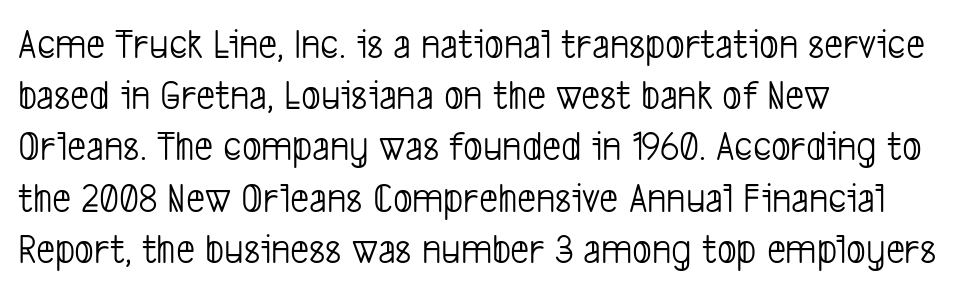
You could not count columns in this text — the font is proportionally spaced. Unmarked baselines from the first word to the last. In CSS terms this would be text-align: left. Examine the stroke ends and you'll find no serifs. What stands out about the letter spacing? Nothing — it is the standard amount.
